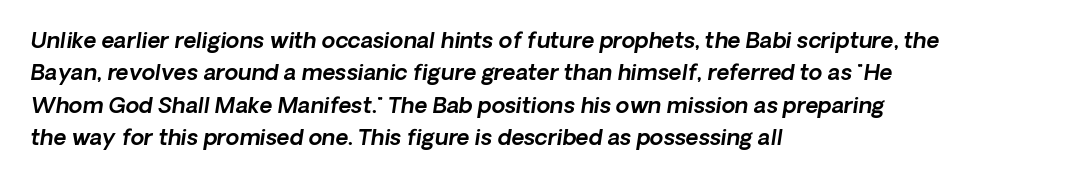
{"italic": "yes", "lean": "right", "slant_degrees": 8, "underline": "no", "align": "left", "line_spacing": "normal", "line_spacing_ratio": 1.47, "letter_spacing": "normal", "letter_spacing_em": 0.0, "glyph_px": 22}
